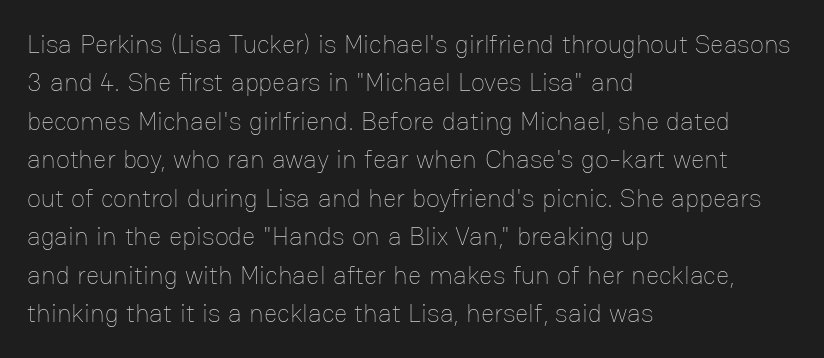
Q: Is the text bold? A: No.
Q: Is the text italic (slanted)? A: No, it is upright.
Q: Is the text underlined? A: No.
Q: How is the paragraph aligned? A: Left-aligned.
Q: Is the spacing between letters normal or unusually wide? A: Normal.
Q: Is the spacing between lines tight, normal or loose? A: Normal.
